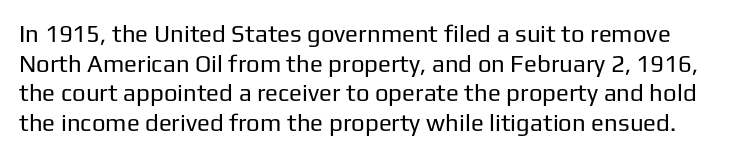
The image shows 24 px text type, upright; set line spacing 1.23x, normal letter spacing, not underlined.
